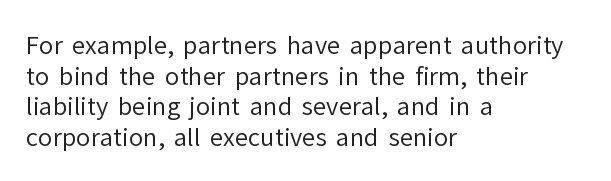
Q: Is the text bold? A: No.
Q: Is the text italic (slanted)? A: No, it is upright.
Q: Is the text underlined? A: No.
Q: How is the paragraph aligned? A: Left-aligned.
Q: Is the spacing between letters normal or unusually wide? A: Normal.
Q: Is the spacing between lines tight, normal or loose? A: Normal.
